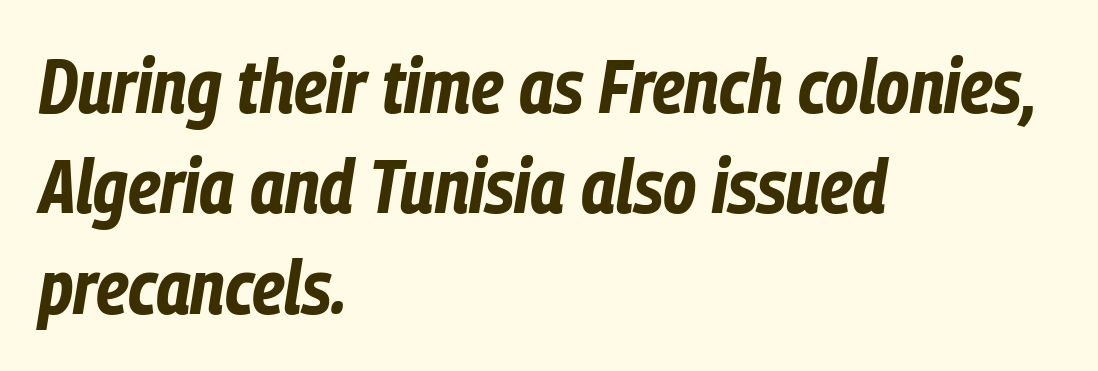
{"italic": "yes", "lean": "right", "slant_degrees": 9, "bold": "yes", "weight": "bold", "width": "condensed", "stroke_contrast": "low", "x_height": "medium", "monospaced": "no", "underline": "no", "align": "left", "line_spacing": "normal", "line_spacing_ratio": 1.32, "letter_spacing": "normal", "letter_spacing_em": 0.0, "glyph_px": 76}
